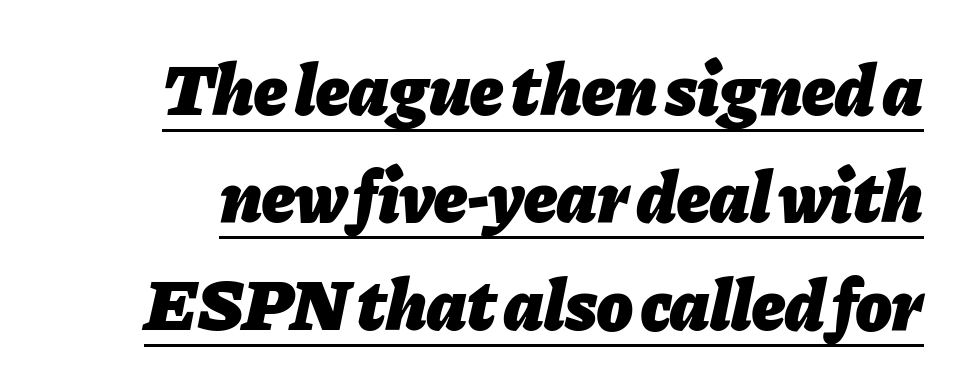
Q: Is the text bold? A: Yes.
Q: Is the text italic (slanted)? A: Yes, it leans right by about 11 degrees.
Q: Is the text underlined? A: Yes.
Q: Is the spacing between letters normal or unusually wide? A: Normal.
Q: Is the spacing between lines tight, normal or loose? A: Normal.
Q: Width (condensed, normal, or wide)? A: Normal.
Q: Stroke contrast? A: Low.
Q: x-height? A: Medium.
Q: Monospaced? A: No.
